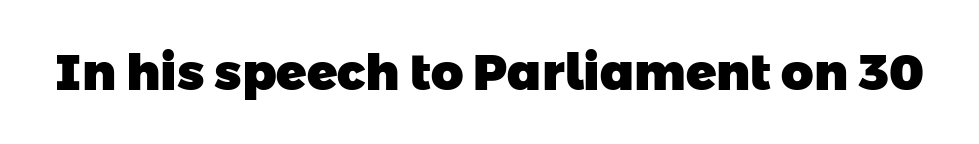
What stands out about the letter spacing? Nothing — it is the standard amount. Lines of text with bare space underneath. In terms of letterform style, serifs are entirely absent. Is this a fixed-width face? No — the glyphs have proportional, varying widths. The sample has been set heavy, in full bold.
